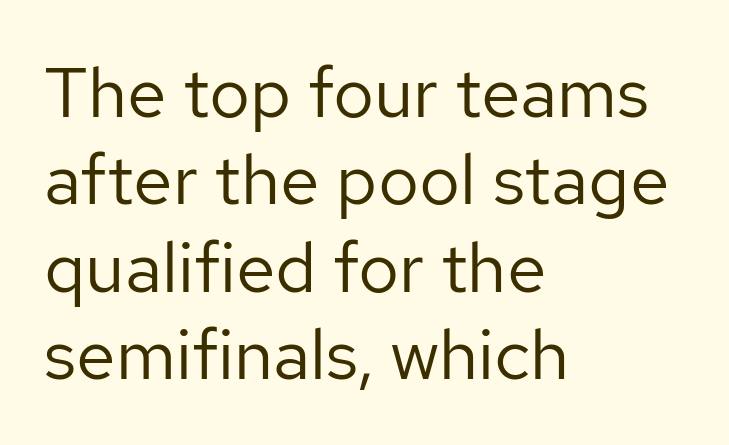
Q: Is the text bold? A: No.
Q: Is the text italic (slanted)? A: No, it is upright.
Q: Is the typeface a serif or a sans-serif typeface? A: Sans-serif.
Q: Is the text underlined? A: No.
Q: How is the paragraph aligned? A: Left-aligned.
Q: Is the spacing between letters normal or unusually wide? A: Normal.
Q: Width (condensed, normal, or wide)? A: Normal.
Q: Stroke contrast? A: Low.
Q: x-height? A: Medium.
Q: Monospaced? A: No.
